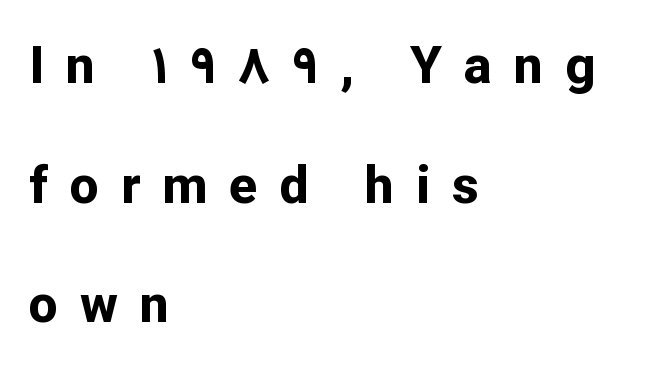
The image shows 52 px bold sans-serif type, upright; set left-aligned, loose line spacing (2.3x), unusually wide letter spacing (+0.42 em), not underlined; low stroke contrast and a medium x-height.
